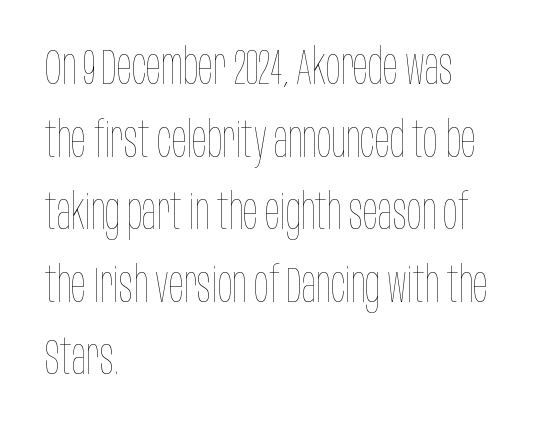
Q: Is the text bold? A: No.
Q: Is the text italic (slanted)? A: No, it is upright.
Q: Is the text underlined? A: No.
Q: How is the paragraph aligned? A: Left-aligned.
Q: Is the spacing between letters normal or unusually wide? A: Normal.
Q: Is the spacing between lines tight, normal or loose? A: Normal.
Q: Width (condensed, normal, or wide)? A: Condensed.
Q: Stroke contrast? A: Low.
Q: x-height? A: Large.
Q: Monospaced? A: No.
